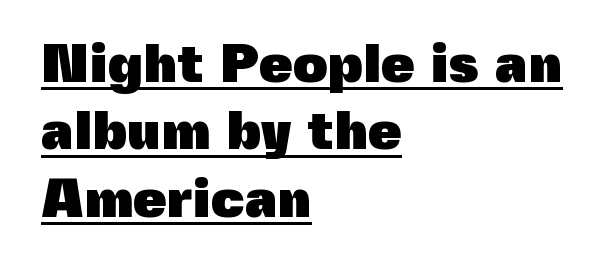
Q: Is the text bold? A: Yes.
Q: Is the text italic (slanted)? A: No, it is upright.
Q: Is the typeface a serif or a sans-serif typeface? A: Sans-serif.
Q: Is the text underlined? A: Yes.
Q: How is the paragraph aligned? A: Left-aligned.
Q: Is the spacing between letters normal or unusually wide? A: Normal.
Q: Is the spacing between lines tight, normal or loose? A: Normal.
Q: Width (condensed, normal, or wide)? A: Normal.
Q: x-height? A: Medium.
Q: Monospaced? A: No.
